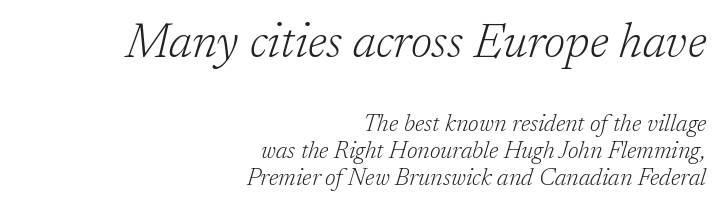
Q: Is the text bold? A: No.
Q: Is the text italic (slanted)? A: Yes, it leans right by about 17 degrees.
Q: Is the typeface a serif or a sans-serif typeface? A: Serif.
Q: Is the text underlined? A: No.
Q: How is the paragraph aligned? A: Right-aligned.
Q: Is the spacing between letters normal or unusually wide? A: Normal.
Q: Is the spacing between lines tight, normal or loose? A: Tight.
Q: Which block of text is set in a larger size, the first (top) or the second (bottom)? A: The first (top) one.
Q: Width (condensed, normal, or wide)? A: Normal.
Q: Stroke contrast? A: Low.
Q: x-height? A: Medium.
Q: Monospaced? A: No.
